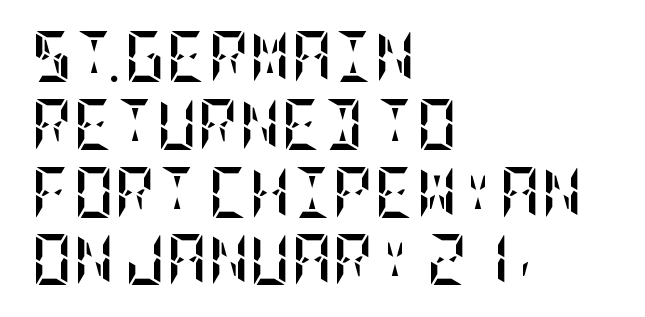
Descender tails drop into unmarked territory. The space between consecutive lines is moderate. Left-aligned paragraph, ragged on the right. Heavy, bold letterforms. Default kerning and tracking; the words read as compact shapes. Upright lettering throughout.
